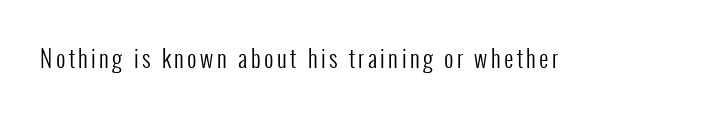
Honestly, there is no underline to notice here at all. This is roman type, the default non-slanted kind. Weight: not bold — regular or lighter.
